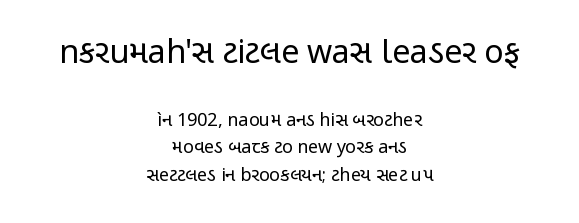
{"serif": "no", "italic": "no", "bold": "no", "weight": "regular", "width": "condensed", "stroke_contrast": "low", "x_height": "medium", "monospaced": "no", "underline": "no", "align": "center", "line_spacing": "normal", "line_spacing_ratio": 1.53, "letter_spacing": "normal", "letter_spacing_em": 0.0, "larger_block": "first", "size_ratio": 1.78, "glyph_px": 32}
